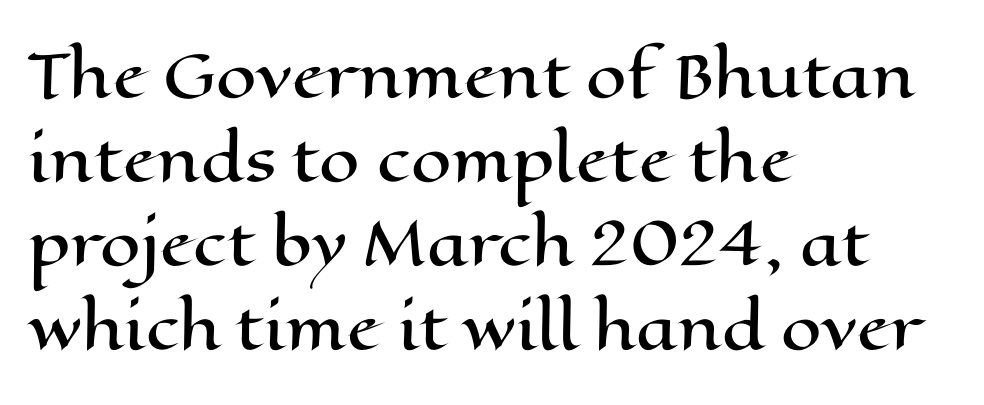
Q: Is the text italic (slanted)? A: No, it is upright.
Q: Is the text underlined? A: No.
Q: How is the paragraph aligned? A: Left-aligned.
Q: Is the spacing between letters normal or unusually wide? A: Normal.
Q: Is the spacing between lines tight, normal or loose? A: Normal.
Q: Width (condensed, normal, or wide)? A: Wide.
Q: Stroke contrast? A: High.
Q: x-height? A: Medium.
Q: Monospaced? A: No.
